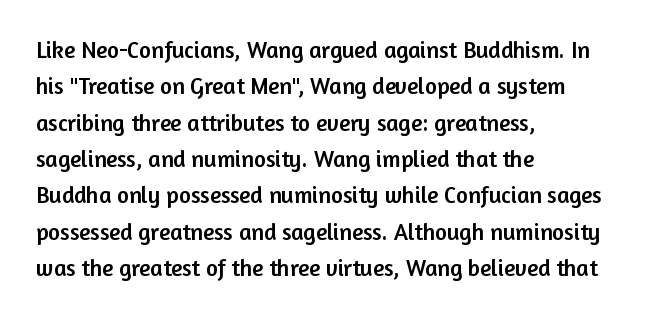
Style check: upright. Honestly, the letter spacing is just normal — you wouldn't notice it. Short and long lines alike share a common starting point at left. Any mark beneath the type? The region is blank. Interline gaps are of average width in this sample.
